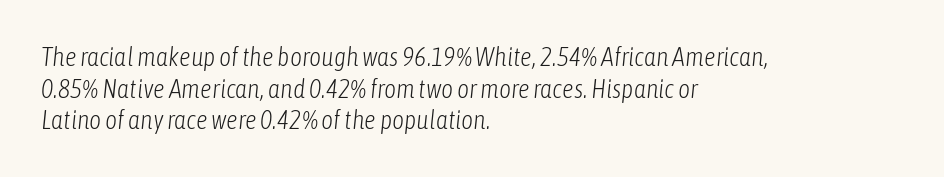
Q: Is the text bold? A: No.
Q: Is the text italic (slanted)? A: Yes, it leans right by about 6 degrees.
Q: Is the text underlined? A: No.
Q: How is the paragraph aligned? A: Left-aligned.
Q: Is the spacing between letters normal or unusually wide? A: Normal.
